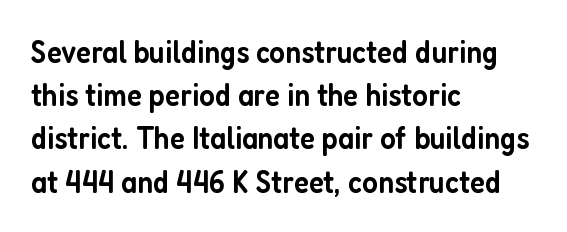
The image shows 32 px semibold, condensed sans-serif type, upright; set left-aligned, normal line spacing (1.35x), normal letter spacing, not underlined; low stroke contrast and a medium x-height.
